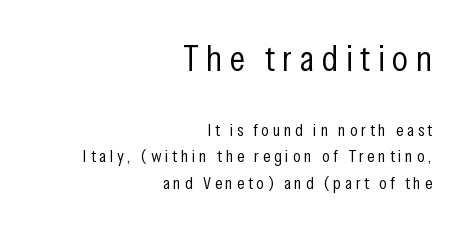
Words float on clear page, feet unadorned. Weight: not bold — regular or lighter. Spacing between characters has been opened up far beyond the box default. This sample uses a sans-serif face.
